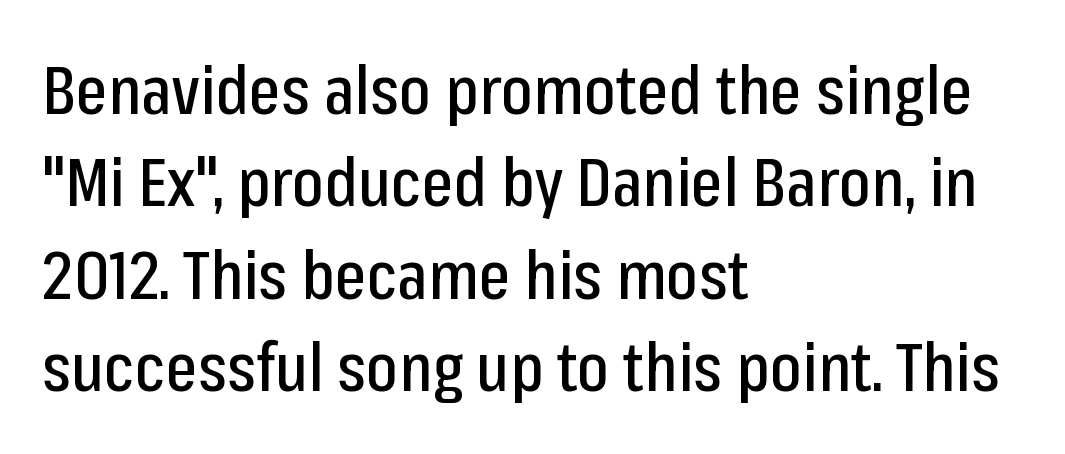
Nope, not italic — everything's standing straight. This rendering uses left alignment, leaving the right contour irregular. The face used here is proportionally spaced, like ordinary book or web type. There is no visible air inserted between adjacent glyphs.
